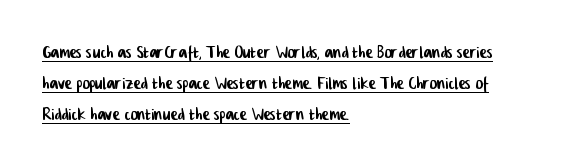
The image shows 22 px text type; set left-aligned, normal line spacing (1.41x), normal letter spacing, underlined.
